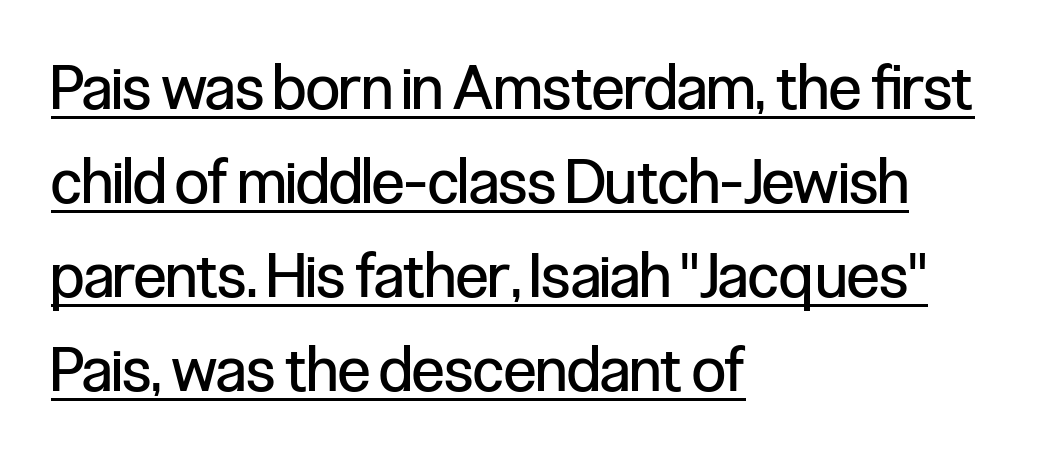
{"serif": "no", "italic": "no", "bold": "no", "weight": "regular", "width": "condensed", "stroke_contrast": "low", "x_height": "medium", "monospaced": "no", "underline": "yes", "align": "left", "line_spacing": "normal", "line_spacing_ratio": 1.54, "letter_spacing": "normal", "letter_spacing_em": 0.0, "glyph_px": 61}
